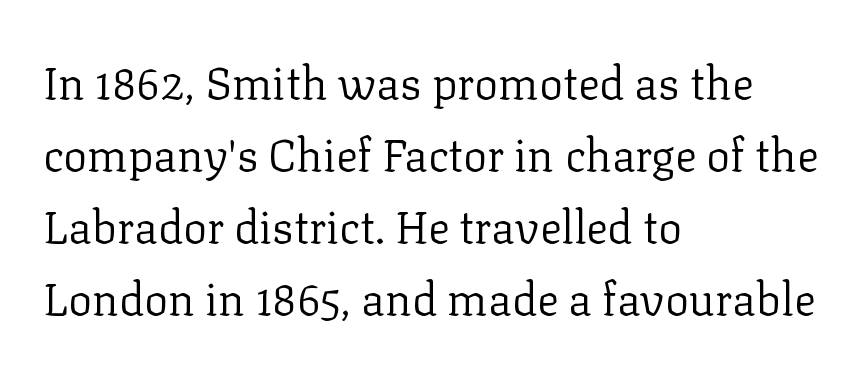
The image shows 45 px regular-weight serif type, upright; set left-aligned, normal line spacing (1.6x), normal letter spacing, not underlined; low stroke contrast and a medium x-height.
